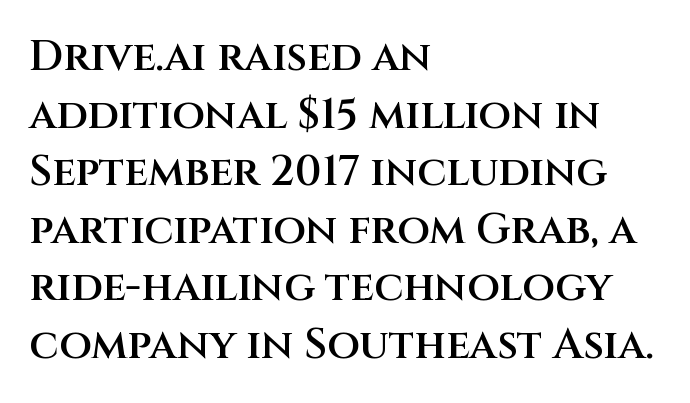
{"serif": "no", "italic": "no", "bold": "semi", "weight": "semibold", "width": "normal", "stroke_contrast": "medium", "x_height": "large", "monospaced": "no", "underline": "no", "align": "left", "line_spacing": "normal", "line_spacing_ratio": 1.37, "letter_spacing": "normal", "letter_spacing_em": 0.0, "glyph_px": 42}
